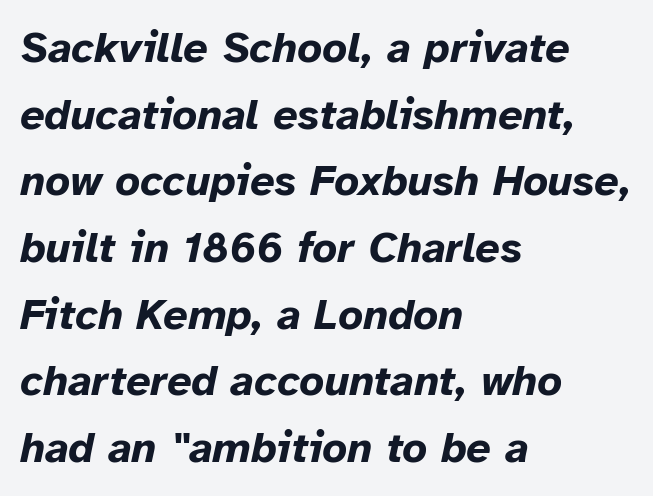
{"italic": "yes", "lean": "right", "slant_degrees": 12, "bold": "yes", "weight": "bold", "width": "normal", "stroke_contrast": "low", "x_height": "medium", "monospaced": "no", "underline": "no", "align": "left", "line_spacing": "normal", "line_spacing_ratio": 1.55, "letter_spacing": "normal", "letter_spacing_em": 0.0, "glyph_px": 43}
